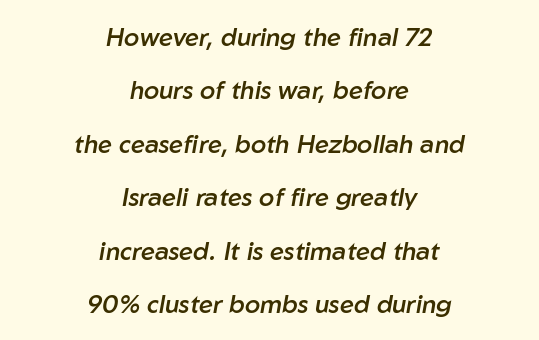
{"italic": "yes", "lean": "right", "slant_degrees": 10, "bold": "semi", "underline": "no", "align": "center", "line_spacing": "loose", "line_spacing_ratio": 2.14, "letter_spacing": "normal", "letter_spacing_em": 0.0, "glyph_px": 25}
